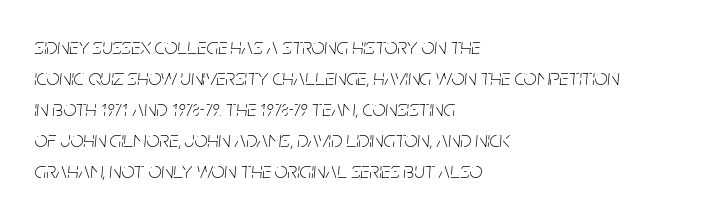
The image shows 23 px text type, italic (leaning right); set left-aligned, normal line spacing (1.35x), normal letter spacing, not underlined.
